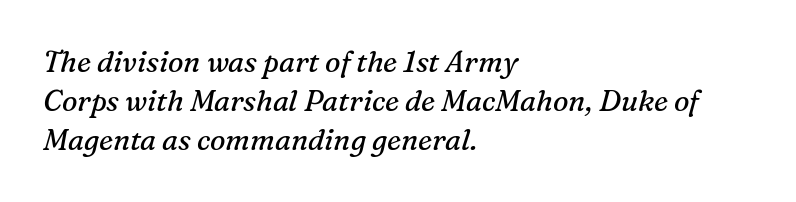
{"serif": "yes", "italic": "yes", "lean": "right", "slant_degrees": 16, "bold": "no", "weight": "regular", "width": "normal", "stroke_contrast": "medium", "x_height": "medium", "monospaced": "no", "underline": "no", "align": "left", "line_spacing": "normal", "line_spacing_ratio": 1.35, "letter_spacing": "normal", "letter_spacing_em": 0.0, "glyph_px": 29}
